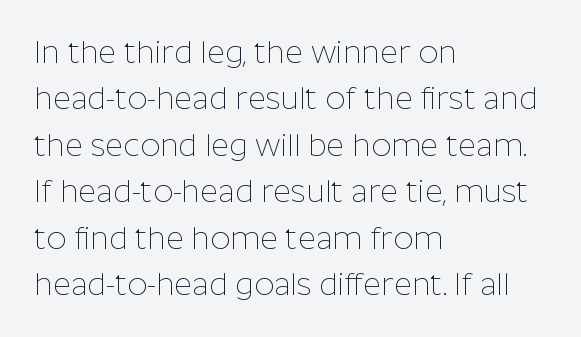
The image shows 31 px thin sans-serif type, upright; set left-aligned, normal line spacing (1.5x), normal letter spacing, not underlined; low stroke contrast and a medium x-height.
